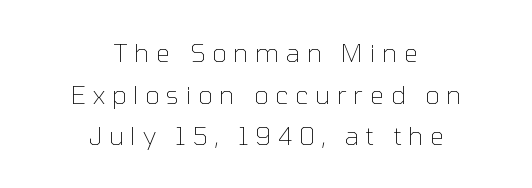
If you folded the block vertically in half, each line would mirror itself in length. Leading: standard. Honestly, the letter spacing is so wide it's the main thing you notice. Underline: absent. The lettering stays uniformly vertical, giving the passage a roman look.
